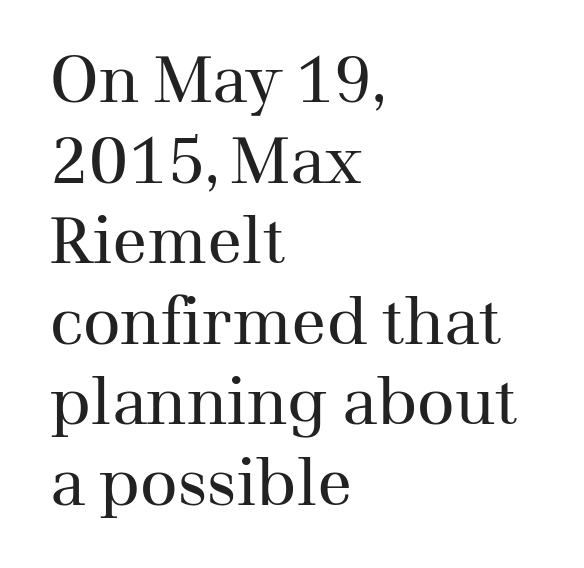
Q: Is the text bold? A: No.
Q: Is the text italic (slanted)? A: No, it is upright.
Q: Is the typeface a serif or a sans-serif typeface? A: Serif.
Q: Is the text underlined? A: No.
Q: How is the paragraph aligned? A: Left-aligned.
Q: Is the spacing between letters normal or unusually wide? A: Normal.
Q: Width (condensed, normal, or wide)? A: Normal.
Q: Stroke contrast? A: Medium.
Q: x-height? A: Medium.
Q: Monospaced? A: No.
